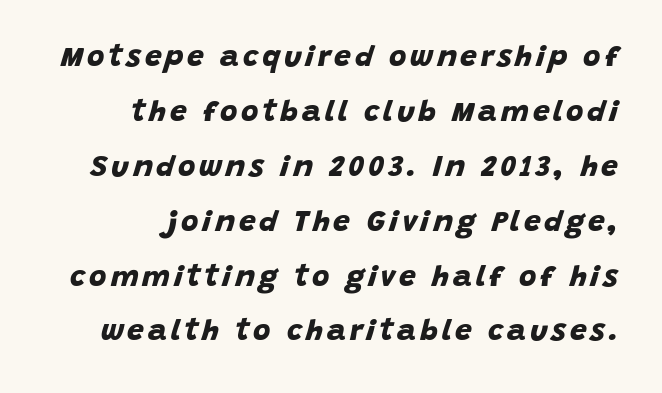
Q: Is the text bold? A: Yes.
Q: Is the typeface a serif or a sans-serif typeface? A: Sans-serif.
Q: Is the text underlined? A: No.
Q: How is the paragraph aligned? A: Right-aligned.
Q: Width (condensed, normal, or wide)? A: Normal.
Q: Stroke contrast? A: Low.
Q: x-height? A: Large.
Q: Monospaced? A: No.
